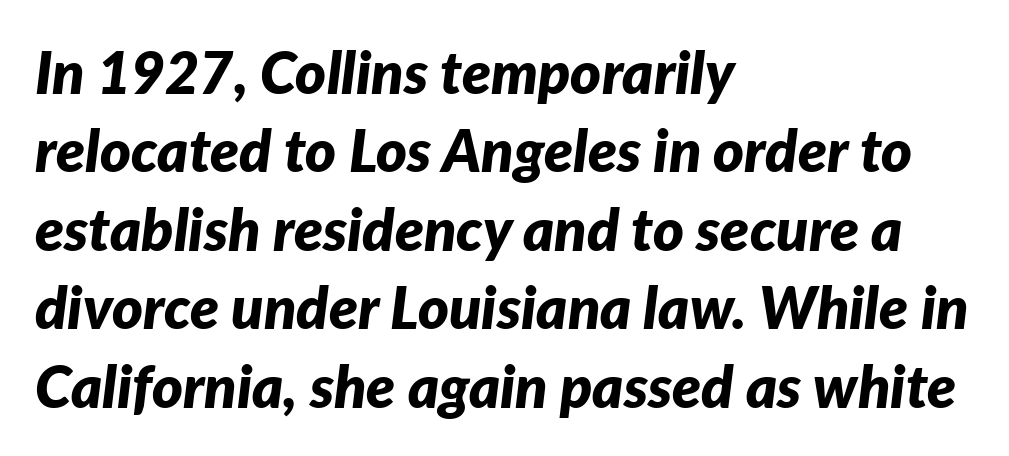
{"italic": "yes", "lean": "right", "slant_degrees": 7, "bold": "yes", "weight": "bold", "width": "normal", "stroke_contrast": "low", "x_height": "medium", "monospaced": "no", "underline": "no", "align": "left", "line_spacing": "normal", "line_spacing_ratio": 1.33, "letter_spacing": "normal", "letter_spacing_em": 0.0, "glyph_px": 59}
